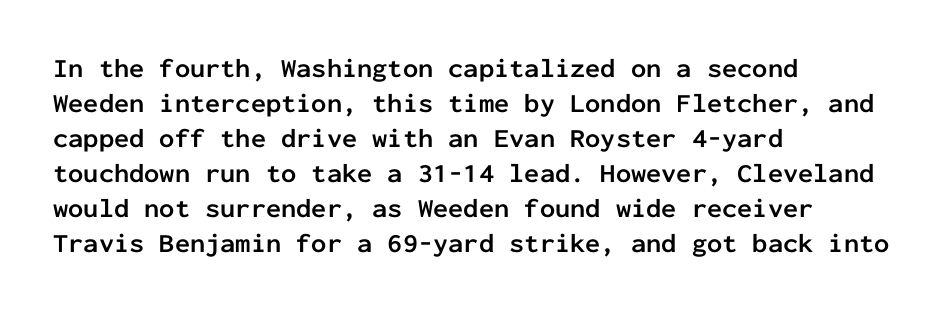
{"italic": "no", "bold": "yes", "underline": "no", "align": "left", "line_spacing": "normal", "line_spacing_ratio": 1.3, "letter_spacing": "normal", "letter_spacing_em": 0.0, "glyph_px": 27}
